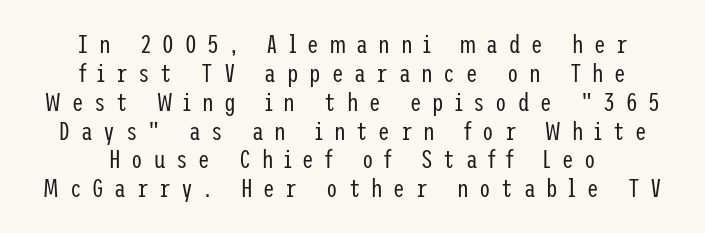
Q: Is the text bold? A: No.
Q: Is the text italic (slanted)? A: No, it is upright.
Q: Is the text underlined? A: No.
Q: How is the paragraph aligned? A: Centered.
Q: Is the spacing between letters normal or unusually wide? A: Unusually wide.
Q: Is the spacing between lines tight, normal or loose? A: Tight.
